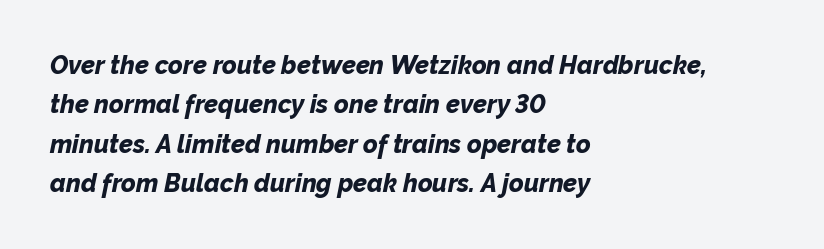
Q: Is the text bold? A: Yes.
Q: Is the text italic (slanted)? A: Yes, it leans right by about 12 degrees.
Q: Is the text underlined? A: No.
Q: How is the paragraph aligned? A: Left-aligned.
Q: Is the spacing between letters normal or unusually wide? A: Normal.
Q: Is the spacing between lines tight, normal or loose? A: Normal.
